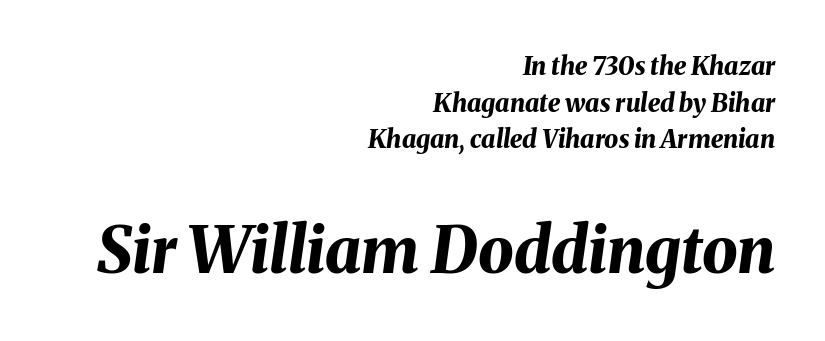
{"italic": "yes", "lean": "right", "slant_degrees": 8, "bold": "yes", "weight": "bold", "width": "normal", "stroke_contrast": "medium", "x_height": "medium", "monospaced": "no", "underline": "no", "align": "right", "line_spacing": "normal", "line_spacing_ratio": 1.47, "letter_spacing": "normal", "letter_spacing_em": 0.0, "larger_block": "second", "size_ratio": 2.52, "glyph_px": 63}
